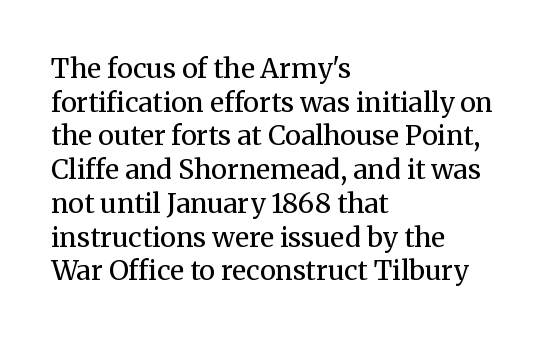
The image shows 27 px text type, upright; set left-aligned, normal line spacing (1.25x), normal letter spacing, not underlined.
